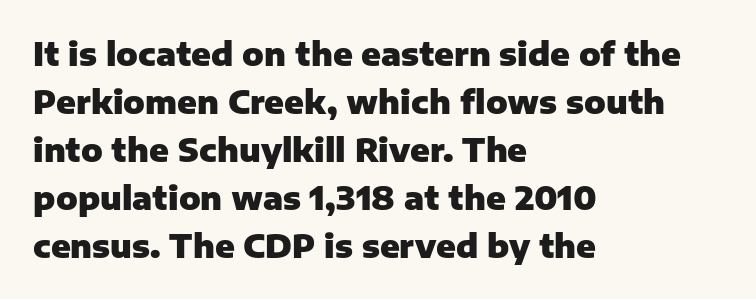
Q: Is the text bold? A: Yes.
Q: Is the text italic (slanted)? A: No, it is upright.
Q: Is the typeface a serif or a sans-serif typeface? A: Sans-serif.
Q: Is the text underlined? A: No.
Q: How is the paragraph aligned? A: Left-aligned.
Q: Is the spacing between letters normal or unusually wide? A: Normal.
Q: Is the spacing between lines tight, normal or loose? A: Normal.
Q: Width (condensed, normal, or wide)? A: Normal.
Q: Stroke contrast? A: Low.
Q: x-height? A: Medium.
Q: Monospaced? A: No.
